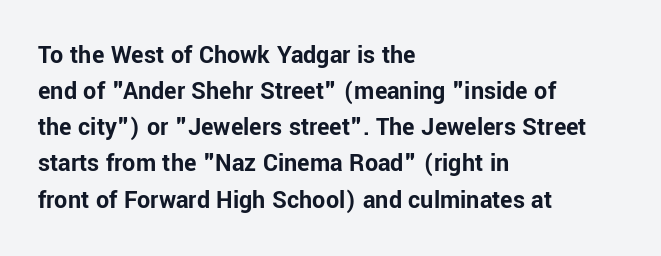
The image shows 26 px bold type, upright; set left-aligned, normal line spacing (1.39x), normal letter spacing, not underlined.
